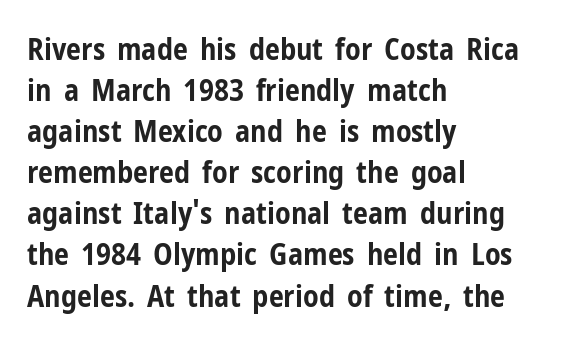
Q: Is the text bold? A: Yes.
Q: Is the text italic (slanted)? A: No, it is upright.
Q: Is the typeface a serif or a sans-serif typeface? A: Sans-serif.
Q: Is the text underlined? A: No.
Q: How is the paragraph aligned? A: Left-aligned.
Q: Is the spacing between letters normal or unusually wide? A: Normal.
Q: Is the spacing between lines tight, normal or loose? A: Normal.
Q: Width (condensed, normal, or wide)? A: Condensed.
Q: Stroke contrast? A: Low.
Q: x-height? A: Medium.
Q: Monospaced? A: No.
